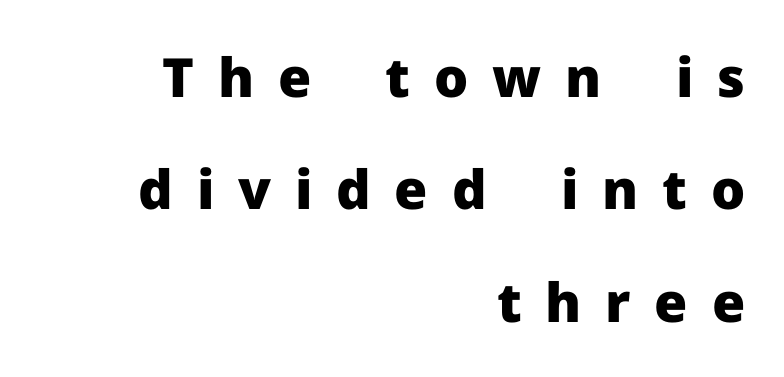
The image shows 54 px heavy sans-serif type, upright; set right-aligned, loose line spacing (2.08x), unusually wide letter spacing (+0.44 em), not underlined; low stroke contrast and a medium x-height.
